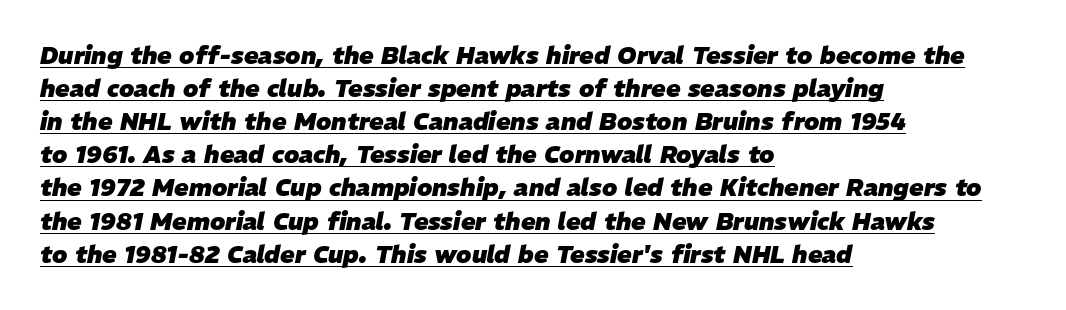
The whole block is typeset with a tilt. Plenty of ink on the page — the face is bold. Does the copy run flush right? No — it runs flush left. Honestly, the underline is the first thing you notice here. How are the letters spaced? Ordinarily, with no added tracking. Compared with typical paragraphs, the rows here are spaced about the same.
